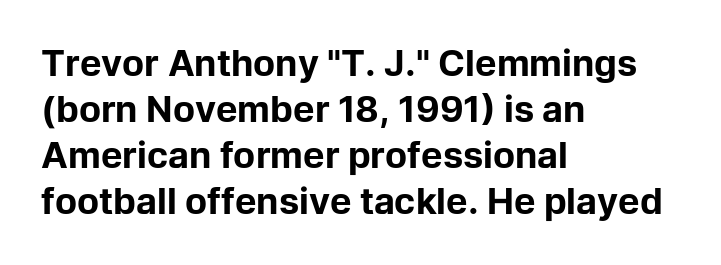
{"serif": "no", "italic": "no", "bold": "yes", "weight": "bold", "width": "normal", "stroke_contrast": "low", "x_height": "medium", "monospaced": "no", "underline": "no", "align": "left", "line_spacing": "normal", "line_spacing_ratio": 1.28, "letter_spacing": "normal", "letter_spacing_em": 0.0, "glyph_px": 36}
